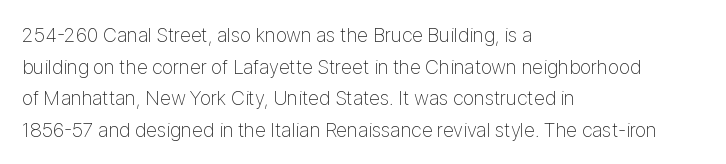
Teacher's note: observe the even left margin — that is flush-left alignment. The passage shown is not underscored anywhere. The rendering uses a moderate line-height, typical for paragraphs. Ascenders rise straight up at ninety degrees. Nobody touched the tracking dial on this one.
